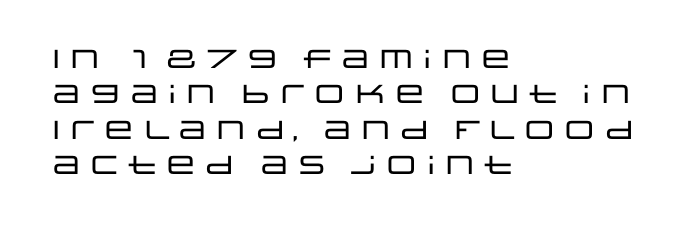
The image shows 26 px text type, upright; set left-aligned, normal line spacing (1.36x), normal letter spacing, not underlined.
